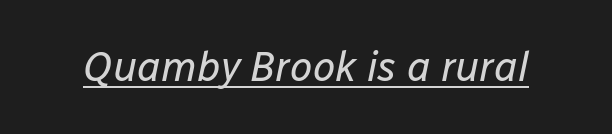
Think standard paragraph weight, or any step lighter than that. Quick note: italic. Students, observe the line beneath the letters — that is underlining. This sample has the flowing, uneven cadence of proportional lettering. The type is set solid horizontally, with unmodified tracking.
